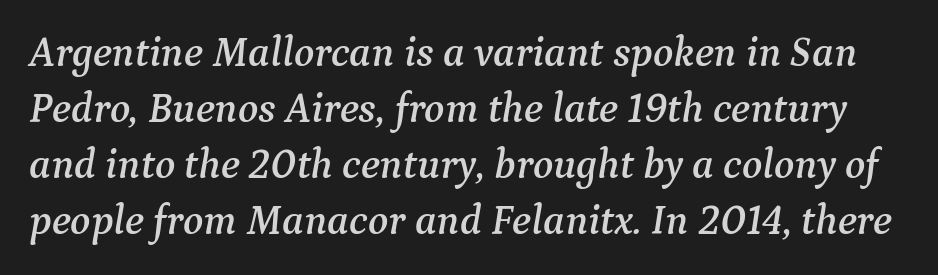
The leading is moderate, giving the passage an even texture. Just letters on the line, the space beneath them empty. The passage shown leans; its letterforms are oblique. This sample has the flowing, uneven cadence of proportional lettering. Students, note that the glyphs here touch the page at normal intervals.
